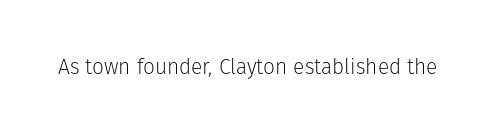
Q: Is the text bold? A: No.
Q: Is the text italic (slanted)? A: No, it is upright.
Q: Is the text underlined? A: No.
Q: Is the spacing between letters normal or unusually wide? A: Normal.
